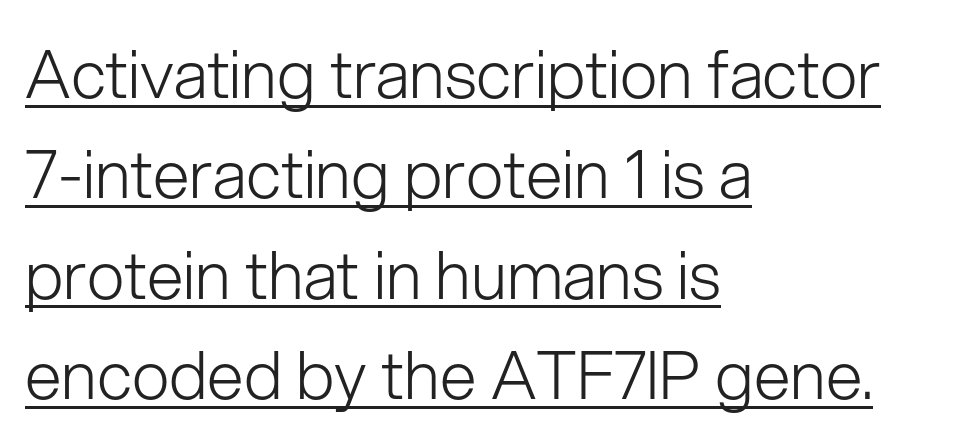
{"serif": "no", "italic": "no", "bold": "no", "weight": "light", "width": "normal", "stroke_contrast": "low", "x_height": "medium", "monospaced": "no", "underline": "yes", "align": "left", "line_spacing": "normal", "line_spacing_ratio": 1.52, "letter_spacing": "normal", "letter_spacing_em": 0.0, "glyph_px": 66}
